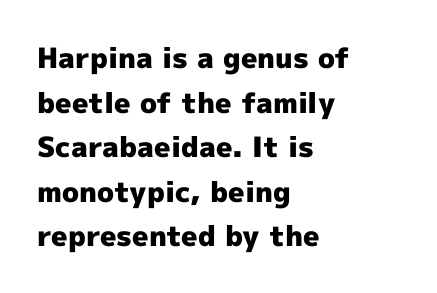
The image shows 28 px heavy sans-serif type, upright; set left-aligned, normal line spacing (1.59x), normal letter spacing, not underlined; a medium x-height.
